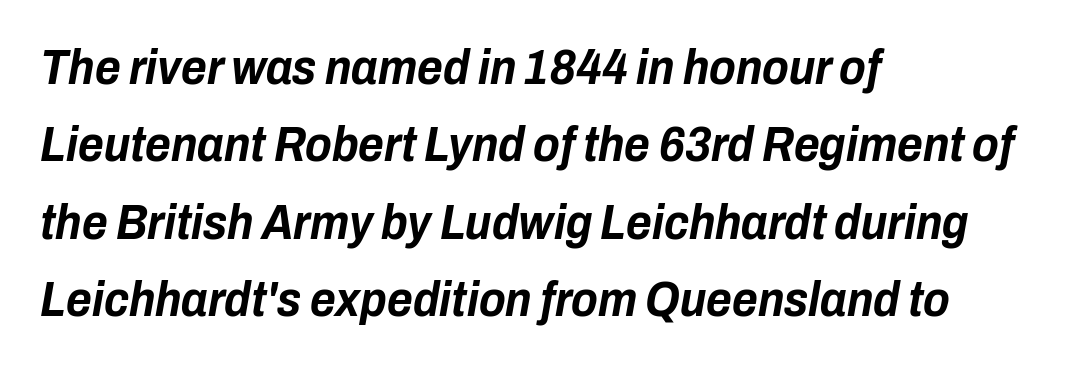
Character widths vary here, with narrow letters taking less room than wide ones. Each glyph is drawn with heavy, bold strokes. Every row of glyphs begins at an identical x-position on the left. Characters are canted at an angle relative to the baseline's perpendicular. A typesetter would call this leading conventional body-copy spacing.
